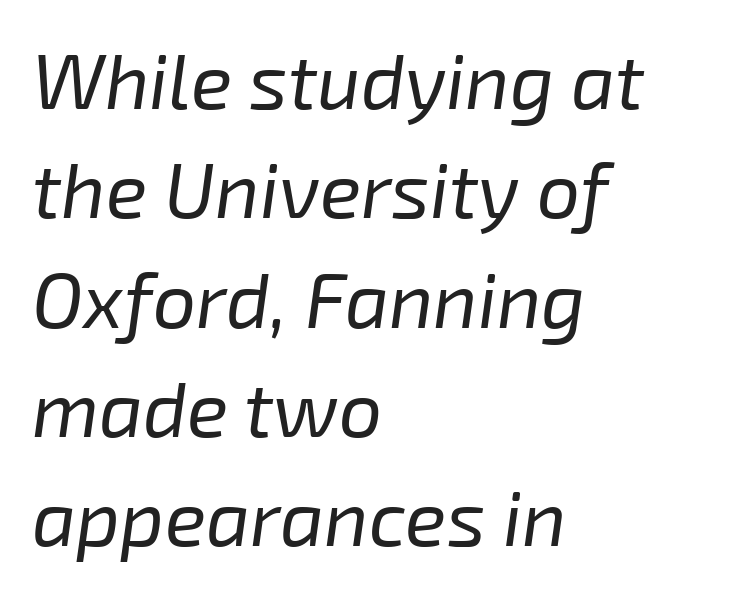
{"italic": "yes", "lean": "right", "slant_degrees": 8, "bold": "no", "weight": "regular", "width": "normal", "stroke_contrast": "low", "x_height": "medium", "monospaced": "no", "underline": "no", "align": "left", "line_spacing": "normal", "line_spacing_ratio": 1.42, "letter_spacing": "normal", "letter_spacing_em": 0.0, "glyph_px": 77}
